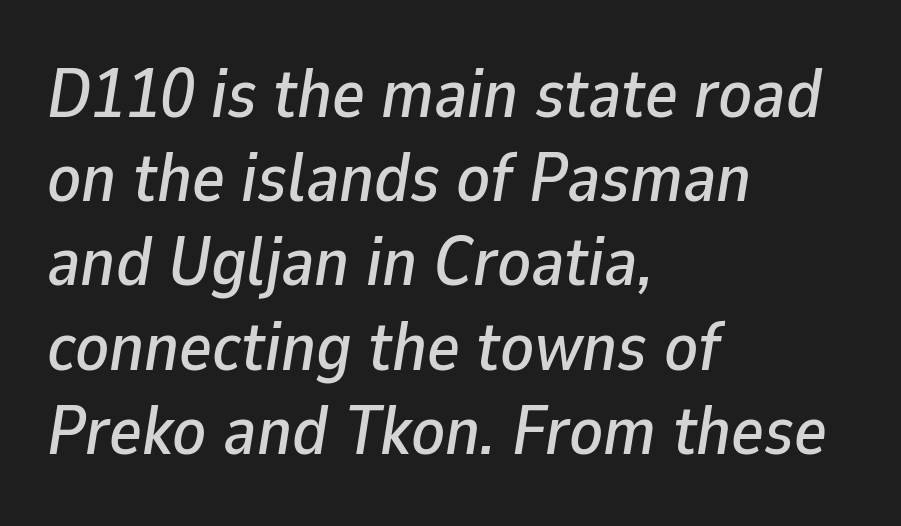
The image shows 69 px text type, italic (leaning right); set left-aligned, line spacing 1.22x, normal letter spacing, not underlined; low stroke contrast and a medium x-height.
